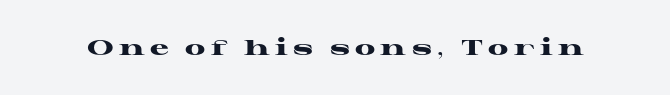
The image shows 21 px bold type, upright; set unusually wide letter spacing (+0.26 em), not underlined.
